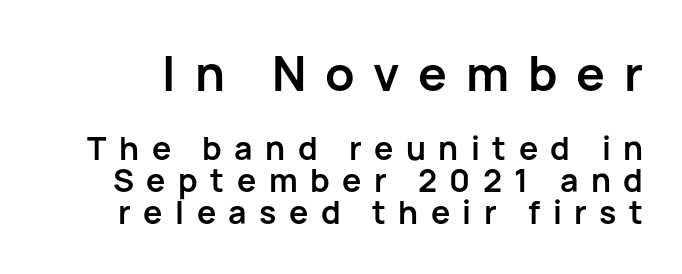
Q: Is the text bold? A: Yes.
Q: Is the text italic (slanted)? A: No, it is upright.
Q: Is the typeface a serif or a sans-serif typeface? A: Sans-serif.
Q: Is the text underlined? A: No.
Q: Is the spacing between letters normal or unusually wide? A: Unusually wide.
Q: Is the spacing between lines tight, normal or loose? A: Tight.
Q: Which block of text is set in a larger size, the first (top) or the second (bottom)? A: The first (top) one.
Q: Width (condensed, normal, or wide)? A: Normal.
Q: Stroke contrast? A: Low.
Q: x-height? A: Medium.
Q: Monospaced? A: No.
